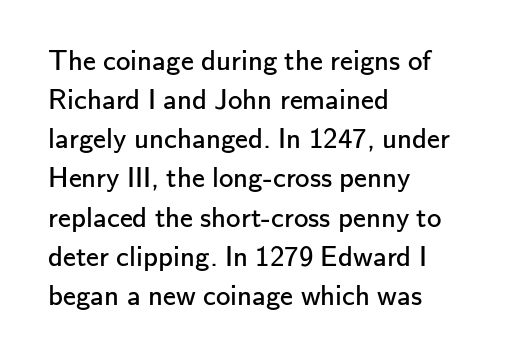
The image shows 29 px regular-weight sans-serif type, upright; set left-aligned, normal line spacing (1.35x), normal letter spacing, not underlined; low stroke contrast and a small x-height.
